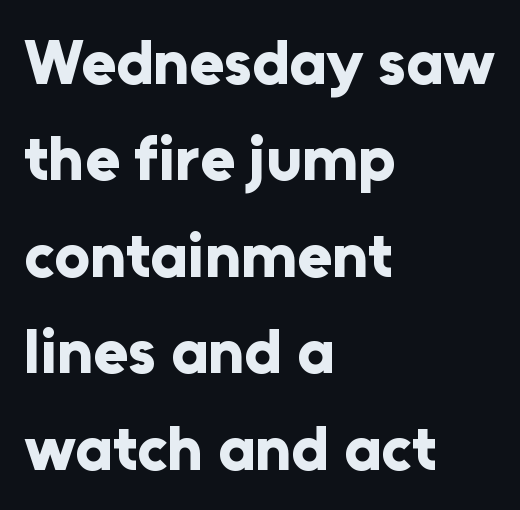
Q: Is the text bold? A: Yes.
Q: Is the text italic (slanted)? A: No, it is upright.
Q: Is the typeface a serif or a sans-serif typeface? A: Sans-serif.
Q: Is the text underlined? A: No.
Q: How is the paragraph aligned? A: Left-aligned.
Q: Is the spacing between letters normal or unusually wide? A: Normal.
Q: Is the spacing between lines tight, normal or loose? A: Normal.
Q: Width (condensed, normal, or wide)? A: Normal.
Q: Stroke contrast? A: Low.
Q: x-height? A: Medium.
Q: Monospaced? A: No.
